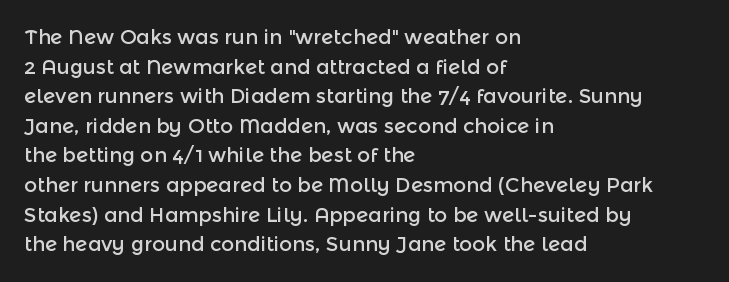
The words here are not underlined. Compared with typical paragraphs, the rows here are spaced about the same. Leftover space on each line is placed entirely after the last word. Students, note that the glyphs here touch the page at normal intervals. Italic: no, the glyphs are upright roman.
